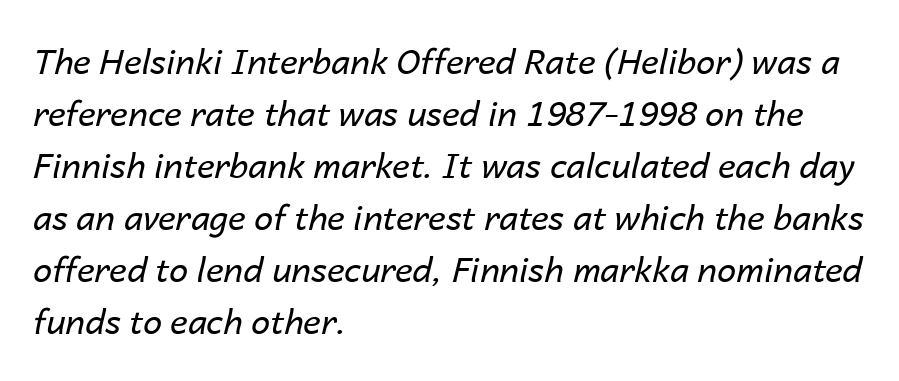
Characters are canted at an angle relative to the baseline's perpendicular. Is the letter spacing exaggerated? No — it looks like the ordinary default. Reading down the block, your eye returns to a fixed left position each line. Leading: standard. A typesetter would call this proportional, since set widths differ per character.
